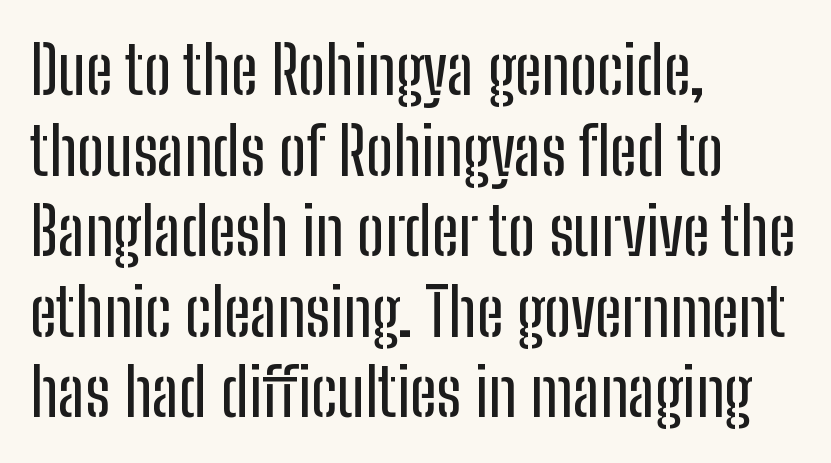
The face used here is proportionally spaced, like ordinary book or web type. Letterform terminals end flat and unadorned throughout the passage. The compositor pushed each line to the left boundary. The specimen omits any rule beneath the text block's lines. Between one letter and the next there's only the usual sliver of space. These lines were composed using upright roman letters.
